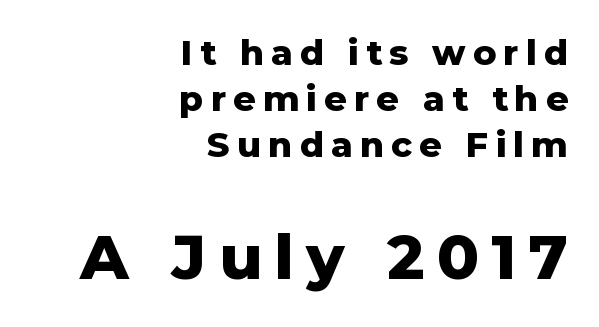
Check under the words: just untouched page. Reading down the block, your eye finds every line finishing at a fixed right position. Upright lettering throughout. Vertically, the passage feels balanced, rows spaced as you'd expect.
